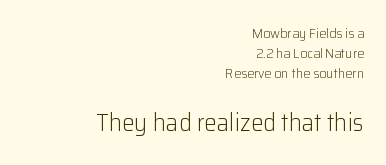
The rendering enlarges the type as you move from the upper chunk to the lower. Does extra space separate the letters? No, they use regular spacing. Is this a heavy cut? Hardly; it is regular or lighter. Leading: standard.
